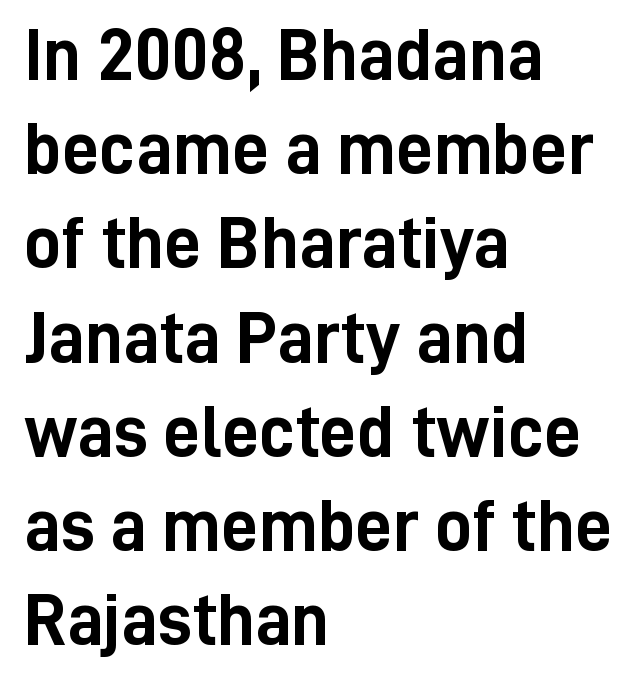
Q: Is the text bold? A: Yes.
Q: Is the text italic (slanted)? A: No, it is upright.
Q: Is the typeface a serif or a sans-serif typeface? A: Sans-serif.
Q: Is the text underlined? A: No.
Q: How is the paragraph aligned? A: Left-aligned.
Q: Is the spacing between letters normal or unusually wide? A: Normal.
Q: Is the spacing between lines tight, normal or loose? A: Normal.
Q: Width (condensed, normal, or wide)? A: Condensed.
Q: Stroke contrast? A: Low.
Q: x-height? A: Medium.
Q: Monospaced? A: No.
